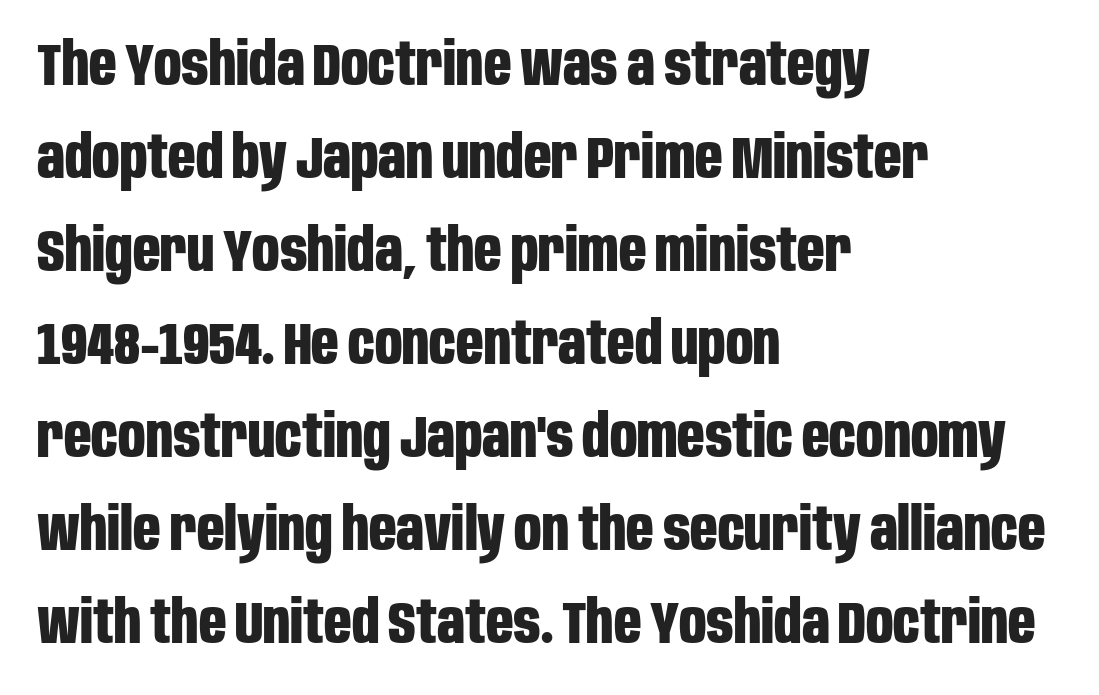
Typographically, this falls in the sans-serif category. Summary of weight: heavy, a full bold. The space directly below the letters is spotless. What stands out about the letter spacing? Nothing — it is the standard amount. Normally led — the rows are evenly, conventionally spaced.
